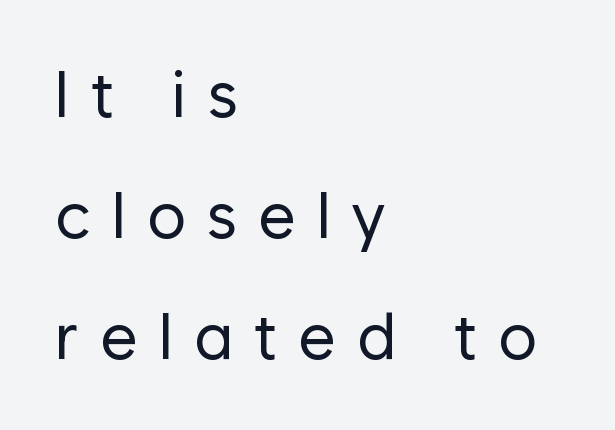
Q: Is the text bold? A: No.
Q: Is the text italic (slanted)? A: No, it is upright.
Q: Is the typeface a serif or a sans-serif typeface? A: Sans-serif.
Q: Is the text underlined? A: No.
Q: How is the paragraph aligned? A: Left-aligned.
Q: Is the spacing between letters normal or unusually wide? A: Unusually wide.
Q: Width (condensed, normal, or wide)? A: Normal.
Q: Stroke contrast? A: Low.
Q: x-height? A: Medium.
Q: Monospaced? A: No.
